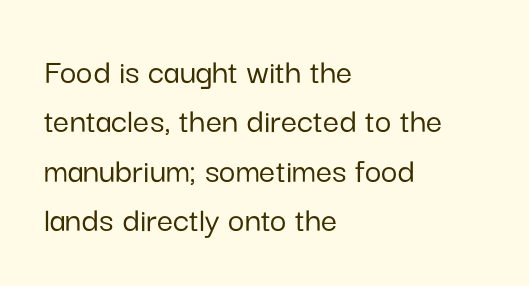
Observe the ordinary spacing: letters are neighbours, not strangers. Look at the bottom of the vertical strokes: they stop flat, with no serifs. You could not count columns in this text — the font is proportionally spaced. Interline gaps are of average width in this sample. Horizontally, the lines are justified to the leading edge only. The specimen reads as upright at a glance.
